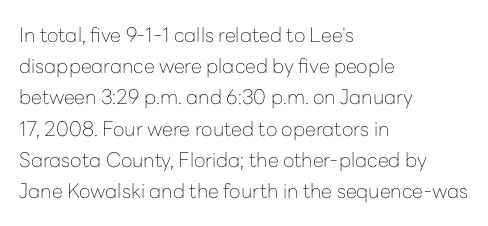
Q: Is the text bold? A: No.
Q: Is the text italic (slanted)? A: No, it is upright.
Q: Is the text underlined? A: No.
Q: How is the paragraph aligned? A: Left-aligned.
Q: Is the spacing between letters normal or unusually wide? A: Normal.
Q: Is the spacing between lines tight, normal or loose? A: Normal.
